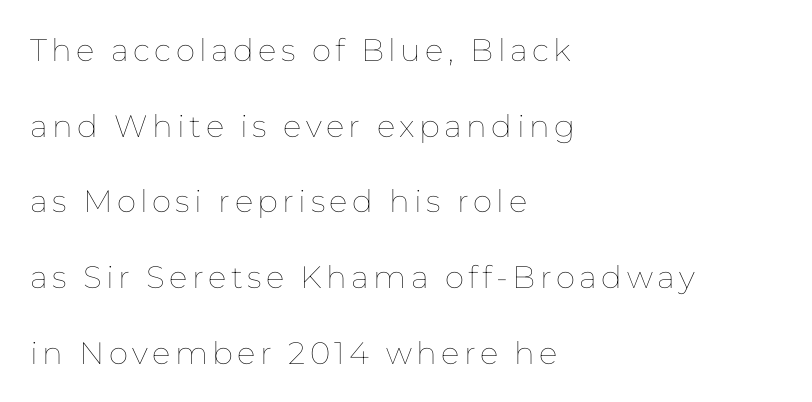
Q: Is the text bold? A: No.
Q: Is the text italic (slanted)? A: No, it is upright.
Q: Is the text underlined? A: No.
Q: How is the paragraph aligned? A: Left-aligned.
Q: Is the spacing between lines tight, normal or loose? A: Loose.
Q: Width (condensed, normal, or wide)? A: Normal.
Q: Stroke contrast? A: Low.
Q: x-height? A: Medium.
Q: Monospaced? A: No.
